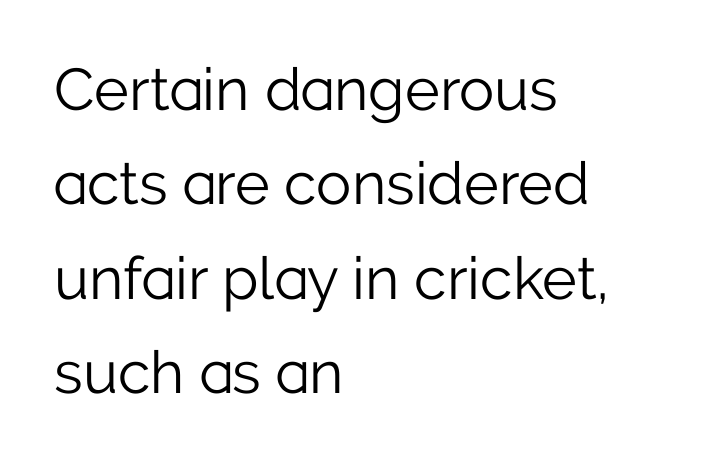
{"serif": "no", "italic": "no", "bold": "no", "weight": "light", "width": "normal", "stroke_contrast": "low", "x_height": "medium", "monospaced": "no", "underline": "no", "align": "left", "line_spacing": "normal", "line_spacing_ratio": 1.6, "letter_spacing": "normal", "letter_spacing_em": 0.0, "glyph_px": 59}
